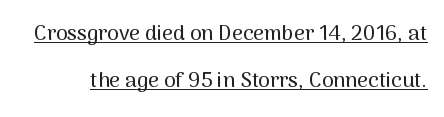
The line-height multiplier appears high, well above default. Each word holds together tightly as a unit, with standard inter-letter gaps. Rendered with straight, roman letterforms. The rendered words wear a rule along their underside.
